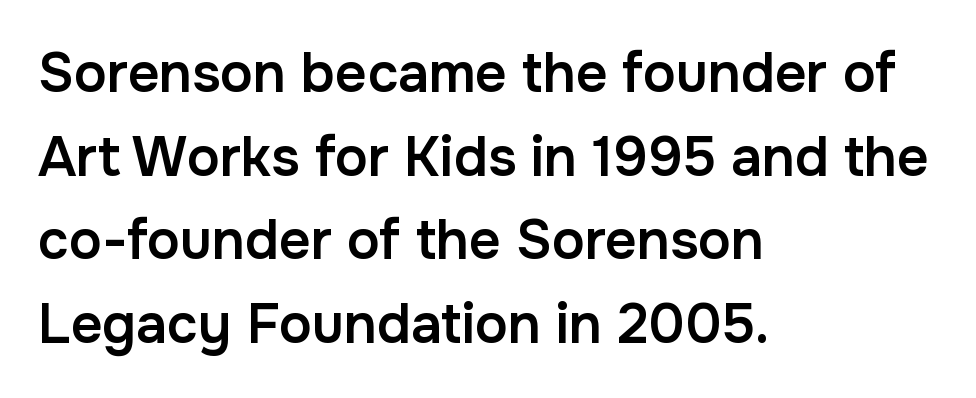
{"serif": "no", "italic": "no", "bold": "semi", "weight": "semibold", "width": "normal", "stroke_contrast": "low", "x_height": "medium", "monospaced": "no", "underline": "no", "align": "left", "line_spacing": "normal", "line_spacing_ratio": 1.52, "letter_spacing": "normal", "letter_spacing_em": 0.0, "glyph_px": 55}
